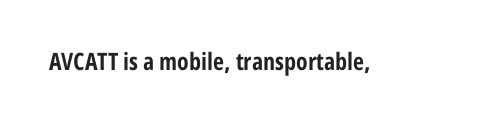
{"italic": "no", "bold": "yes", "underline": "no", "letter_spacing": "normal", "letter_spacing_em": 0.0, "glyph_px": 24}
